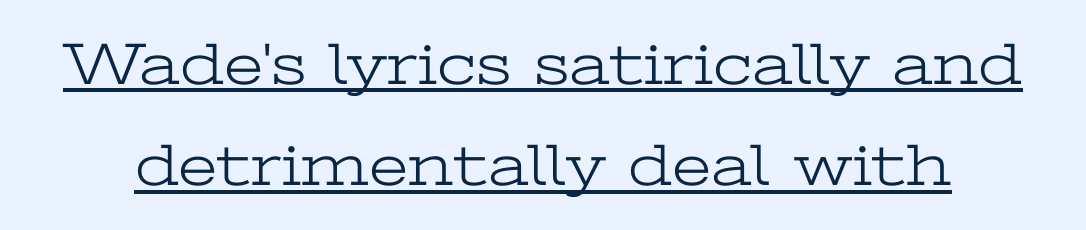
The axis of the letterforms is exactly vertical. You could call the tracking neutral — neither tight nor loose. On a weight scale, this lands at 450 or below. Character widths vary here, with narrow letters taking less room than wide ones. The lines sit at an ordinary, default distance from one another.
